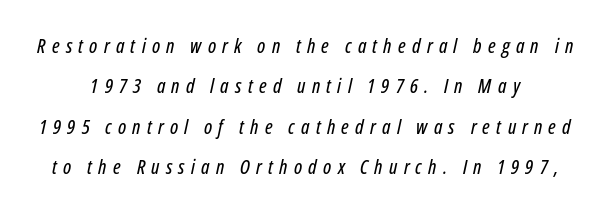
{"italic": "yes", "lean": "right", "slant_degrees": 12, "underline": "no", "line_spacing": "loose", "line_spacing_ratio": 2.02, "letter_spacing": "wide", "letter_spacing_em": 0.31, "glyph_px": 20}
